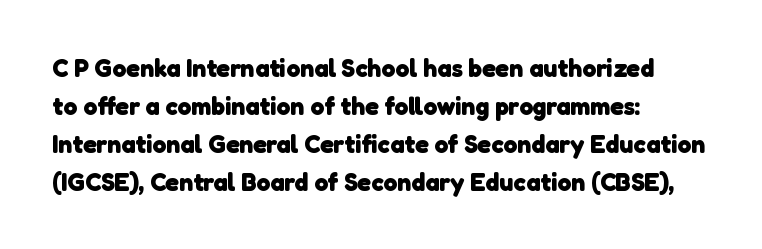
The gap between lines stays unmarked. Normally led — the rows are evenly, conventionally spaced. Alignment: flush left. Compared with an ordinary text face, these strokes are far heavier — a full bold. Students, note that the glyphs here touch the page at normal intervals.
